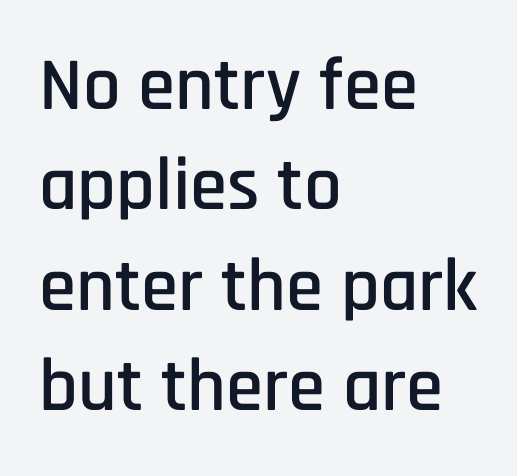
The image shows 75 px condensed sans-serif type, upright; set left-aligned, normal line spacing (1.34x), normal letter spacing, not underlined; low stroke contrast and a large x-height.
